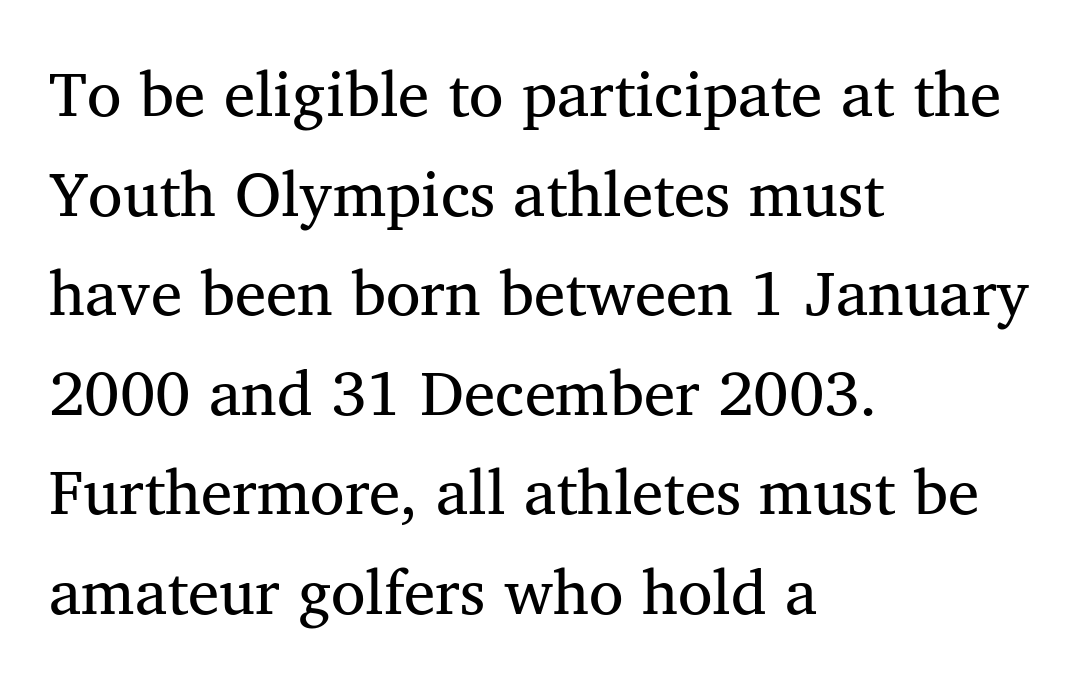
Q: Is the text bold? A: No.
Q: Is the text italic (slanted)? A: No, it is upright.
Q: Is the typeface a serif or a sans-serif typeface? A: Serif.
Q: Is the text underlined? A: No.
Q: How is the paragraph aligned? A: Left-aligned.
Q: Is the spacing between letters normal or unusually wide? A: Normal.
Q: Is the spacing between lines tight, normal or loose? A: Normal.
Q: Width (condensed, normal, or wide)? A: Normal.
Q: Stroke contrast? A: Medium.
Q: x-height? A: Medium.
Q: Monospaced? A: No.
